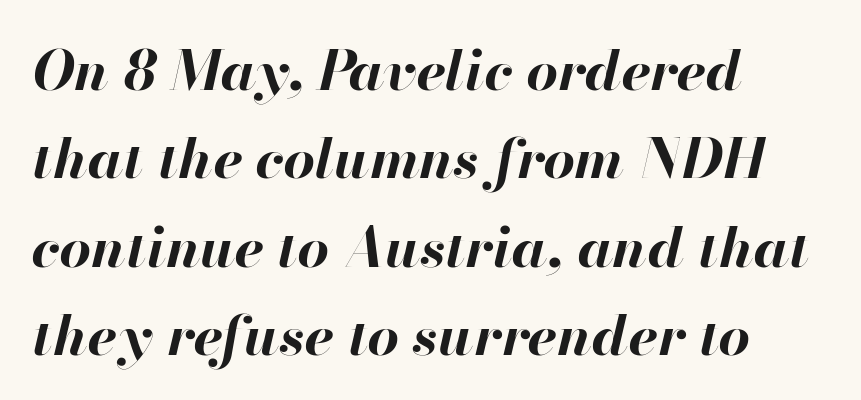
{"italic": "yes", "lean": "right", "slant_degrees": 13, "bold": "yes", "weight": "bold", "width": "normal", "stroke_contrast": "high", "x_height": "small", "monospaced": "no", "underline": "no", "align": "left", "line_spacing": "normal", "line_spacing_ratio": 1.58, "letter_spacing": "normal", "letter_spacing_em": 0.0, "glyph_px": 56}
